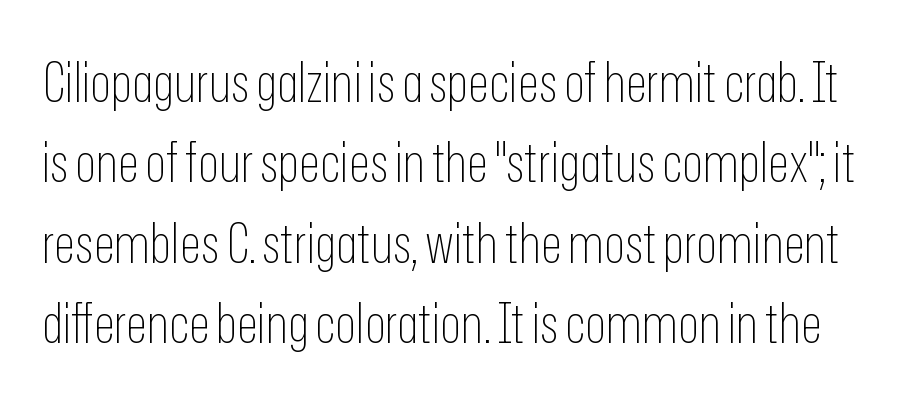
The image shows 55 px thin, condensed sans-serif type, upright; set normal line spacing (1.46x), normal letter spacing, not underlined; low stroke contrast and a medium x-height.
